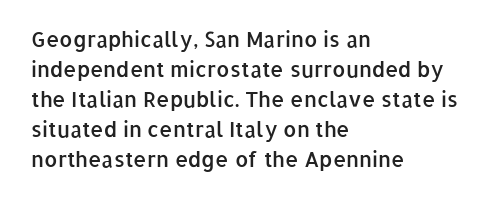
Q: Is the text bold? A: Semi-bold.
Q: Is the text italic (slanted)? A: No, it is upright.
Q: Is the text underlined? A: No.
Q: How is the paragraph aligned? A: Left-aligned.
Q: Is the spacing between letters normal or unusually wide? A: Normal.
Q: Is the spacing between lines tight, normal or loose? A: Normal.
